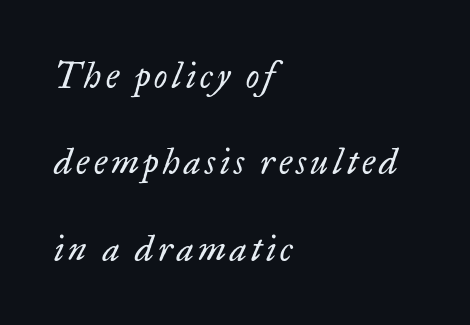
{"serif": "yes", "italic": "yes", "lean": "right", "slant_degrees": 17, "bold": "no", "weight": "regular", "width": "normal", "stroke_contrast": "low", "x_height": "small", "monospaced": "no", "underline": "no", "align": "left", "line_spacing": "loose", "line_spacing_ratio": 2.47, "glyph_px": 35}
